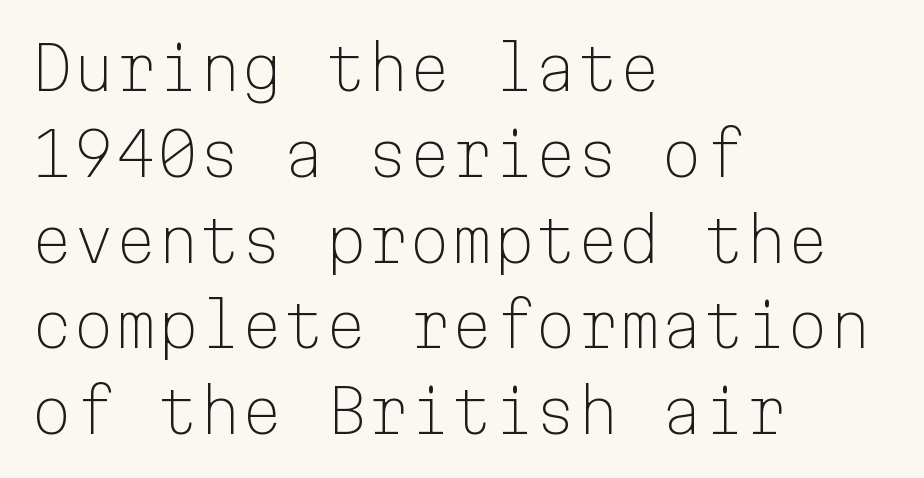
Q: Is the text bold? A: No.
Q: Is the text italic (slanted)? A: No, it is upright.
Q: Is the typeface a serif or a sans-serif typeface? A: Sans-serif.
Q: Is the text underlined? A: No.
Q: How is the paragraph aligned? A: Left-aligned.
Q: Is the spacing between letters normal or unusually wide? A: Normal.
Q: Is the spacing between lines tight, normal or loose? A: Normal.
Q: Width (condensed, normal, or wide)? A: Normal.
Q: Stroke contrast? A: Low.
Q: x-height? A: Medium.
Q: Monospaced? A: Yes.
